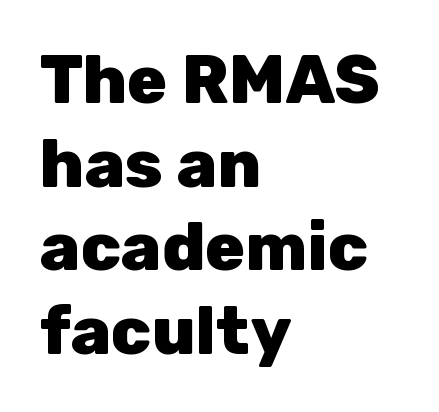
The image shows 67 px heavy sans-serif type, upright; set left-aligned, normal line spacing (1.25x), normal letter spacing, not underlined; low stroke contrast and a medium x-height.
